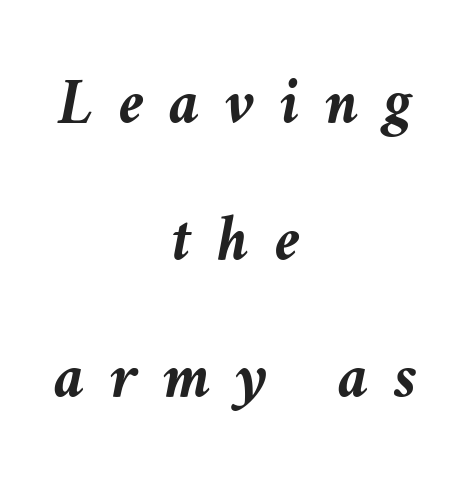
The image shows 65 px semibold type, italic (leaning left); set centered, loose line spacing (2.11x), unusually wide letter spacing (+0.39 em), not underlined; medium stroke contrast and a medium x-height.
